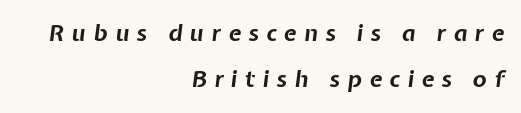
Is there much room between lines? Yes — plenty of vertical air separates them. The paragraph has a hard right edge and a soft left edge. Weight check: bold — yes, fully. Glance below the letters and you will spot only blank space. Italic? Definitely — the glyphs are oblique.
